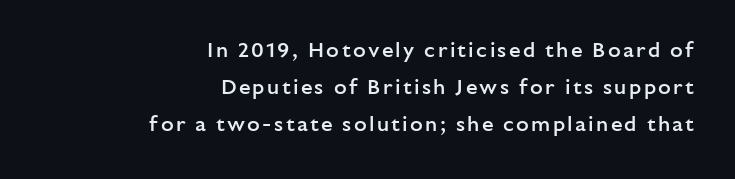
Q: Is the text bold? A: Semi-bold.
Q: Is the text italic (slanted)? A: No, it is upright.
Q: Is the text underlined? A: No.
Q: How is the paragraph aligned? A: Right-aligned.
